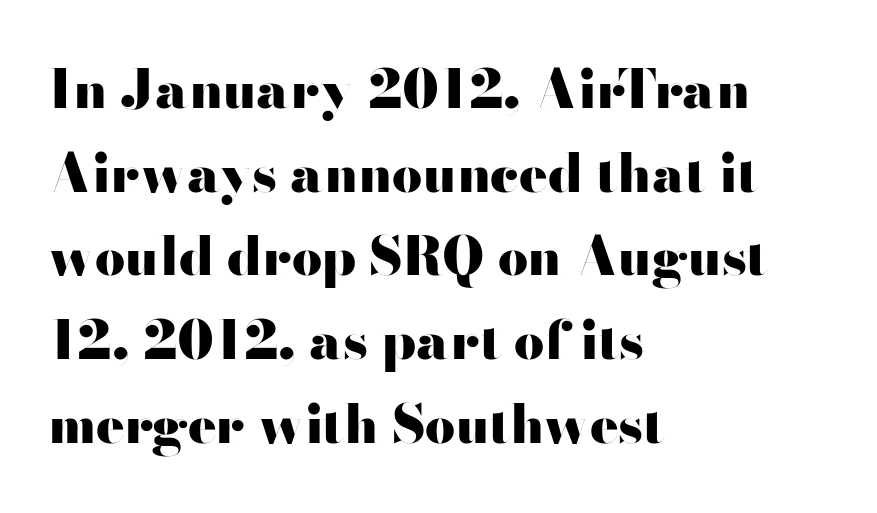
{"serif": "no", "italic": "no", "bold": "yes", "weight": "heavy", "width": "wide", "stroke_contrast": "high", "x_height": "small", "monospaced": "no", "underline": "no", "align": "left", "line_spacing": "normal", "line_spacing_ratio": 1.58, "letter_spacing": "normal", "letter_spacing_em": 0.0, "glyph_px": 53}
